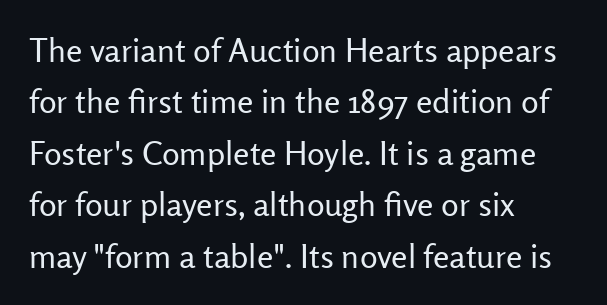
Posture: upright roman. Check under the words: just untouched page. No extra tracking has been applied to these lines. The space between consecutive lines is moderate.
